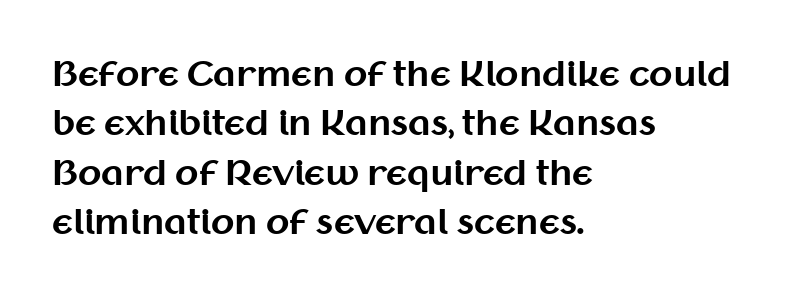
Q: Is the text bold? A: Yes.
Q: Is the text italic (slanted)? A: No, it is upright.
Q: Is the typeface a serif or a sans-serif typeface? A: Sans-serif.
Q: Is the text underlined? A: No.
Q: How is the paragraph aligned? A: Left-aligned.
Q: Is the spacing between letters normal or unusually wide? A: Normal.
Q: Is the spacing between lines tight, normal or loose? A: Normal.
Q: Width (condensed, normal, or wide)? A: Normal.
Q: Stroke contrast? A: Medium.
Q: x-height? A: Medium.
Q: Monospaced? A: No.
